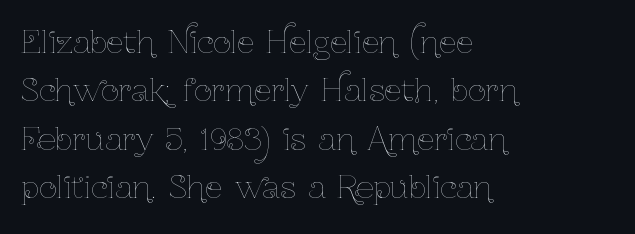
Q: Is the text bold? A: No.
Q: Is the text italic (slanted)? A: No, it is upright.
Q: Is the text underlined? A: No.
Q: How is the paragraph aligned? A: Left-aligned.
Q: Is the spacing between letters normal or unusually wide? A: Normal.
Q: Is the spacing between lines tight, normal or loose? A: Normal.
Q: Width (condensed, normal, or wide)? A: Condensed.
Q: Stroke contrast? A: Low.
Q: x-height? A: Medium.
Q: Monospaced? A: No.
